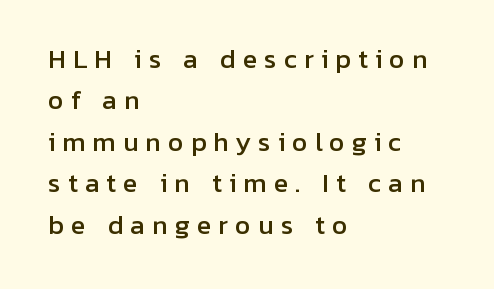
The image shows 25 px text type, upright; set left-aligned, normal line spacing (1.66x), unusually wide letter spacing (+0.27 em), not underlined.
